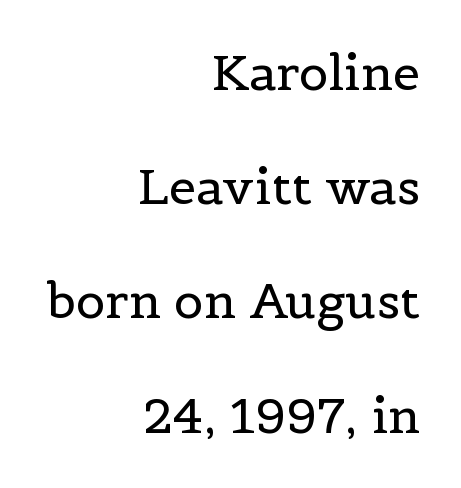
Q: Is the text bold? A: No.
Q: Is the text italic (slanted)? A: No, it is upright.
Q: Is the typeface a serif or a sans-serif typeface? A: Serif.
Q: Is the text underlined? A: No.
Q: How is the paragraph aligned? A: Right-aligned.
Q: Is the spacing between letters normal or unusually wide? A: Normal.
Q: Is the spacing between lines tight, normal or loose? A: Loose.
Q: Width (condensed, normal, or wide)? A: Normal.
Q: x-height? A: Medium.
Q: Monospaced? A: No.
